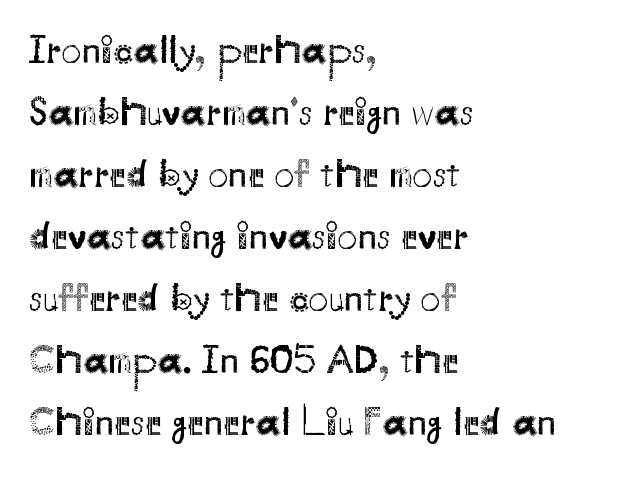
{"serif": "no", "italic": "no", "bold": "no", "weight": "regular", "width": "normal", "stroke_contrast": "medium", "x_height": "small", "monospaced": "no", "underline": "no", "align": "left", "line_spacing": "normal", "line_spacing_ratio": 1.55, "letter_spacing": "normal", "letter_spacing_em": 0.0, "glyph_px": 40}
